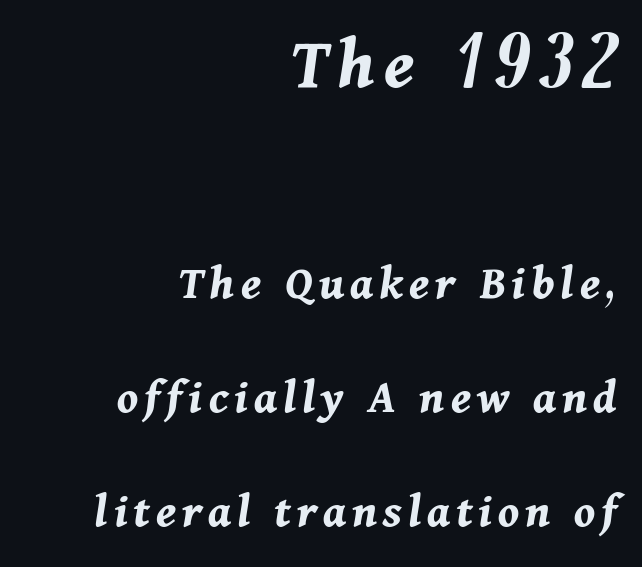
Q: Is the text bold? A: Yes.
Q: Is the text italic (slanted)? A: Yes, it leans right by about 11 degrees.
Q: Is the text underlined? A: No.
Q: How is the paragraph aligned? A: Right-aligned.
Q: Is the spacing between lines tight, normal or loose? A: Loose.
Q: Which block of text is set in a larger size, the first (top) or the second (bottom)? A: The first (top) one.
Q: Width (condensed, normal, or wide)? A: Normal.
Q: Stroke contrast? A: Medium.
Q: x-height? A: Medium.
Q: Monospaced? A: No.
